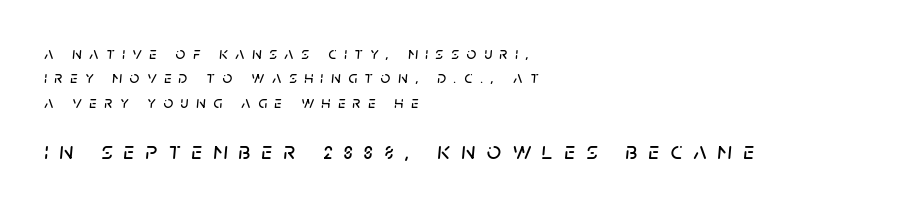
The image shows 25 px text type, italic (leaning right); set left-aligned, normal line spacing (1.43x), unusually wide letter spacing (+0.45 em), not underlined; the second (bottom) block is 1.47x larger.
